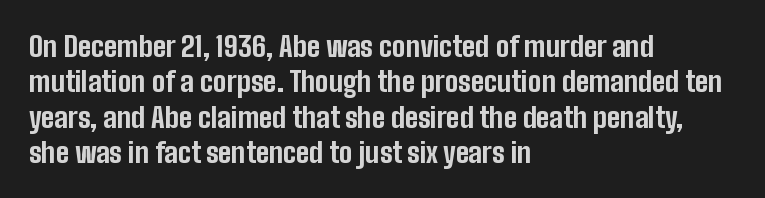
Note the varied advance widths — an 'i' is clearly narrower than an 'm'. How would I describe the line gaps? Plain and ordinary. Is the letter spacing exaggerated? No — it looks like the ordinary default. The string is rendered with underlining switched off. Does the weight exceed regular? Yes, all the way to bold.
